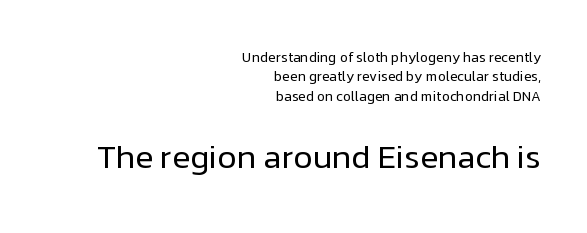
{"serif": "no", "italic": "no", "bold": "no", "weight": "regular", "width": "normal", "stroke_contrast": "low", "x_height": "medium", "monospaced": "no", "underline": "no", "align": "right", "line_spacing": "normal", "line_spacing_ratio": 1.39, "letter_spacing": "normal", "letter_spacing_em": 0.0, "larger_block": "second", "size_ratio": 2.36, "glyph_px": 33}
